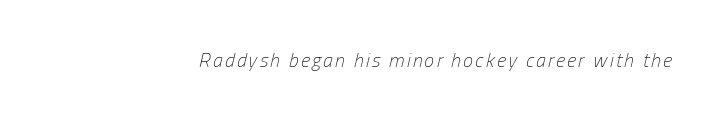
Words float on clear page, feet unadorned. The typesetter chose a ragged-left arrangement here. The rendering applies a slant to the glyphs. The passage shown is not bold in any degree.
